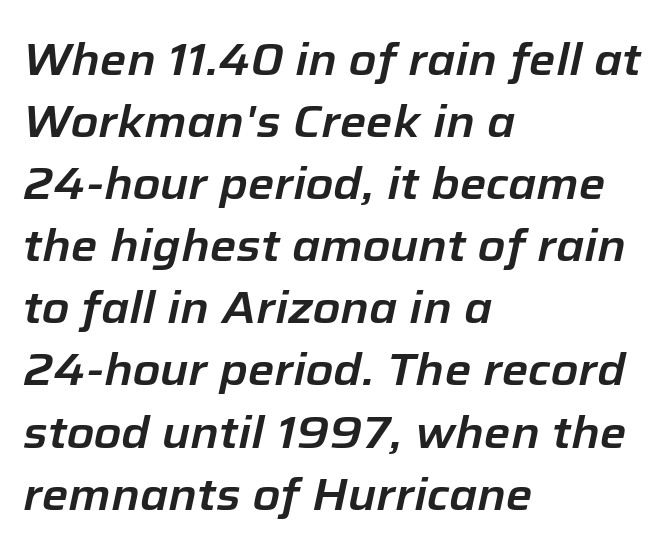
Line starts are locked; line ends wander. Observe the lean: these are italic letterforms. Anything drawn beneath the words? Only blank space. You could not count columns in this text — the font is proportionally spaced.
